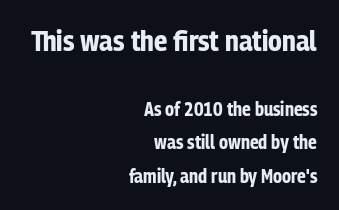
{"serif": "no", "italic": "no", "bold": "yes", "weight": "bold", "width": "condensed", "stroke_contrast": "low", "x_height": "medium", "monospaced": "no", "underline": "no", "align": "right", "line_spacing_ratio": 1.77, "letter_spacing": "normal", "letter_spacing_em": 0.0, "larger_block": "first", "size_ratio": 1.53, "glyph_px": 29}
